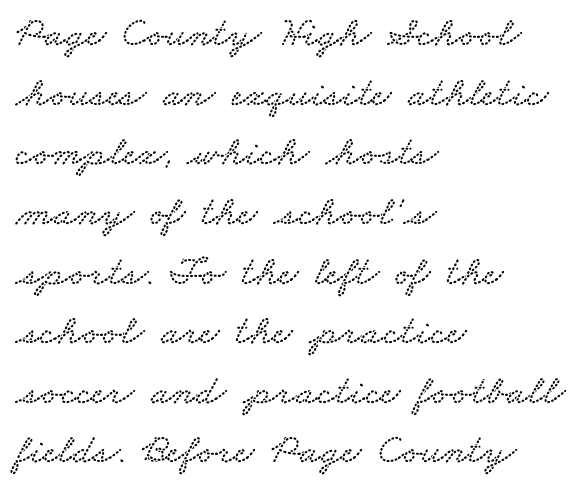
Tracking value appears to be zero — textbook default spacing. Varying glyph widths throughout — classic text-font behaviour. How would I describe the line gaps? Plain and ordinary. Check where the strokes stop: tiny serifs finish them off. All the whitespace from short lines collects on the right. No word sits above an underline.
